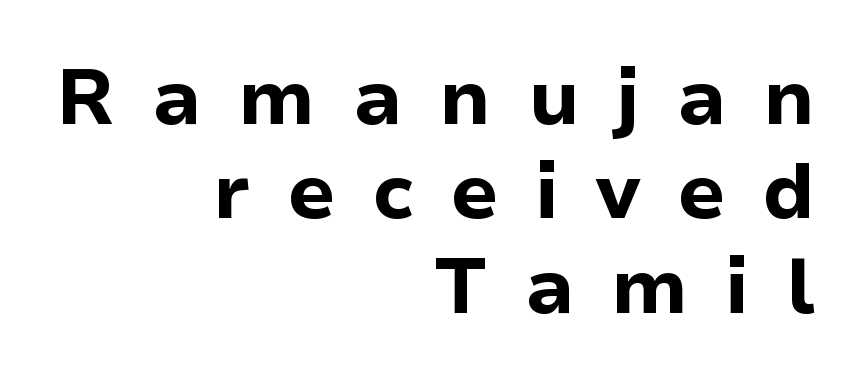
The image shows 78 px bold sans-serif type, upright; set right-aligned, line spacing 1.21x, unusually wide letter spacing (+0.47 em), not underlined; low stroke contrast and a medium x-height.
